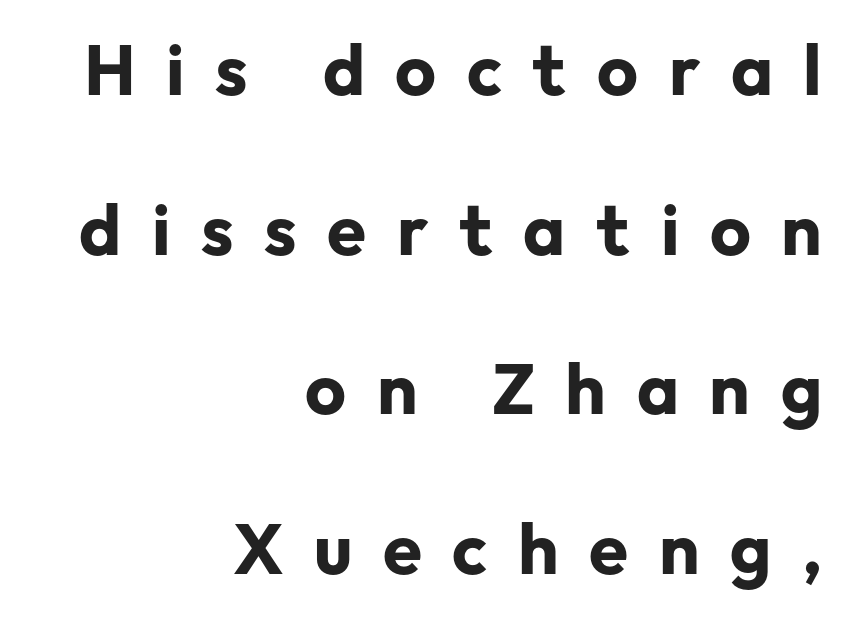
{"serif": "no", "italic": "no", "bold": "yes", "weight": "bold", "width": "normal", "stroke_contrast": "low", "x_height": "medium", "monospaced": "no", "underline": "no", "align": "right", "line_spacing": "loose", "line_spacing_ratio": 2.25, "letter_spacing": "wide", "letter_spacing_em": 0.43, "glyph_px": 71}
